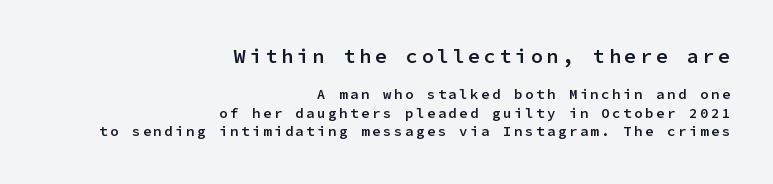
Q: Is the text bold? A: Semi-bold.
Q: Is the text italic (slanted)? A: No, it is upright.
Q: Is the text underlined? A: No.
Q: How is the paragraph aligned? A: Right-aligned.
Q: Is the spacing between lines tight, normal or loose? A: Normal.
Q: Which block of text is set in a larger size, the first (top) or the second (bottom)? A: The first (top) one.
